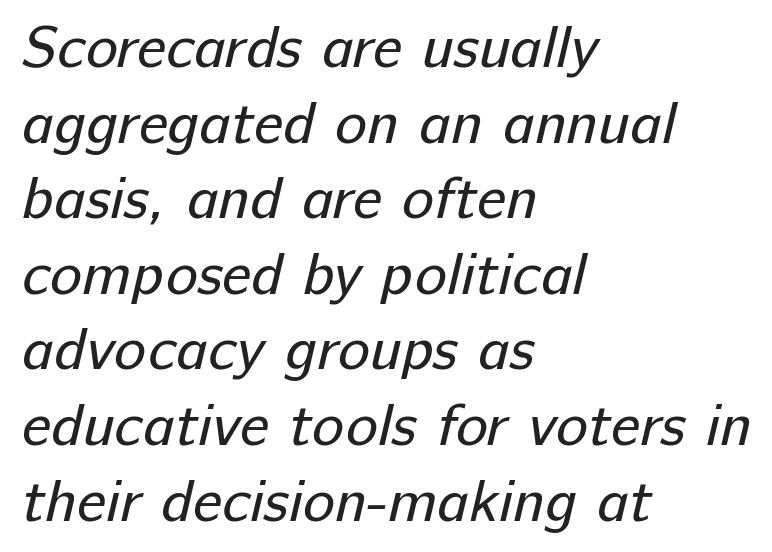
Q: Is the text bold? A: No.
Q: Is the typeface a serif or a sans-serif typeface? A: Sans-serif.
Q: Is the text underlined? A: No.
Q: How is the paragraph aligned? A: Left-aligned.
Q: Is the spacing between letters normal or unusually wide? A: Normal.
Q: Is the spacing between lines tight, normal or loose? A: Normal.
Q: Width (condensed, normal, or wide)? A: Normal.
Q: Stroke contrast? A: Low.
Q: x-height? A: Medium.
Q: Monospaced? A: No.
